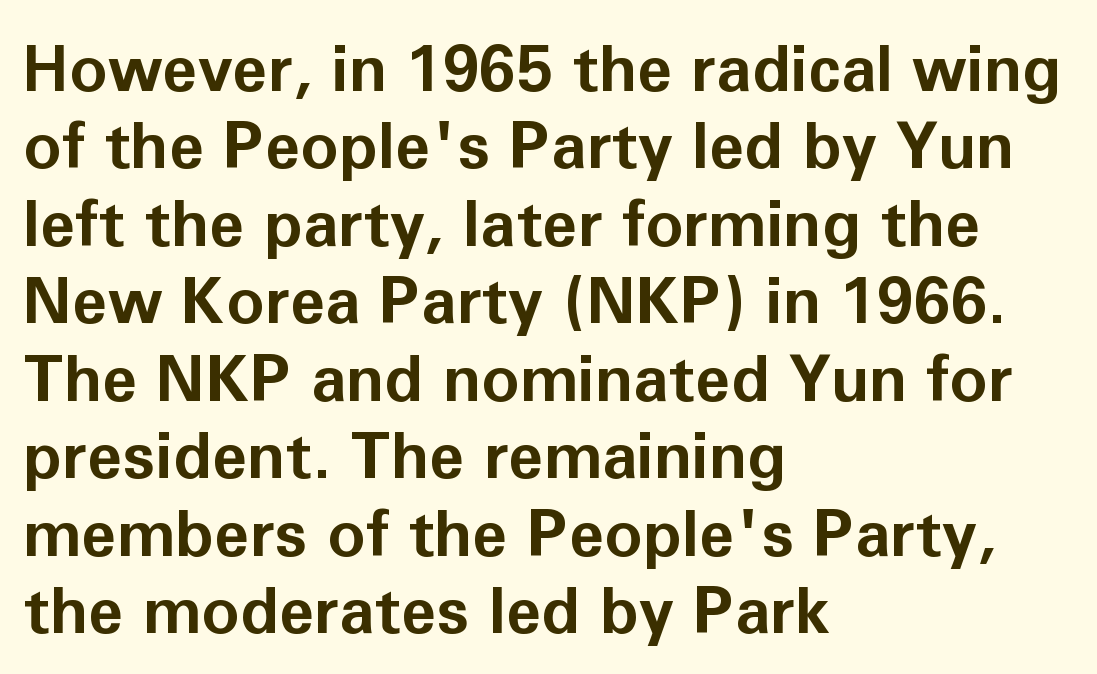
Examine the stroke ends and you'll find no serifs. Designer's note — italics off, roman on. Rule under the text: the space is simply empty. The rendering uses natural spacing where letterforms have individual widths. This is heavy type, rendered in bold.
